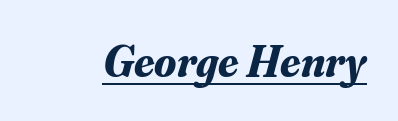
Q: Is the text bold? A: Yes.
Q: Is the text italic (slanted)? A: Yes, it leans right by about 16 degrees.
Q: Is the typeface a serif or a sans-serif typeface? A: Serif.
Q: Is the text underlined? A: Yes.
Q: Is the spacing between letters normal or unusually wide? A: Normal.
Q: Width (condensed, normal, or wide)? A: Normal.
Q: Stroke contrast? A: Medium.
Q: x-height? A: Small.
Q: Monospaced? A: No.
